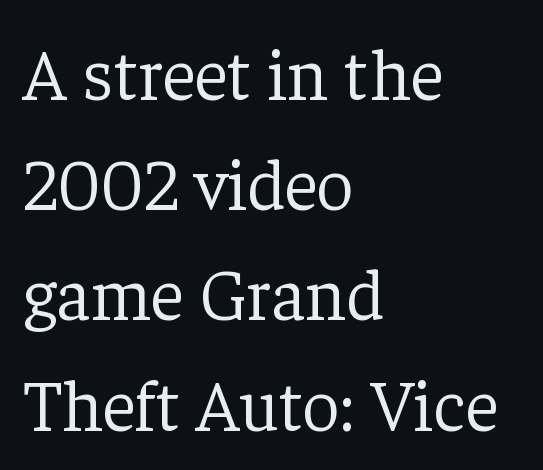
The image shows 73 px light serif type, upright; set left-aligned, normal line spacing (1.51x), normal letter spacing, not underlined; low stroke contrast and a medium x-height.
